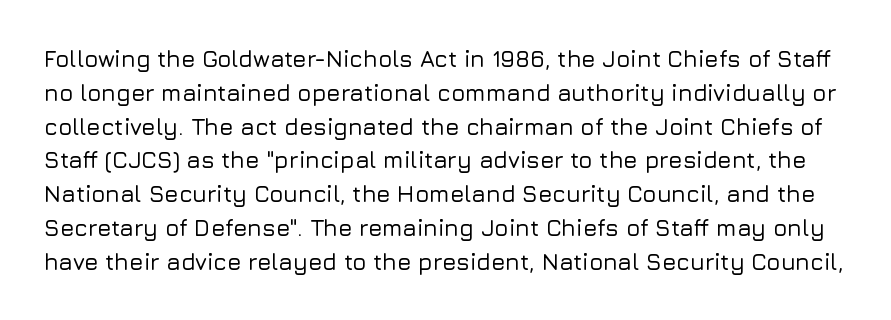
The typography opts for an upright posture over an oblique one. Reading down the column, the eye jumps a familiar distance to each next line. Tracking value appears to be zero — textbook default spacing. Has an underline been added? It has not.
